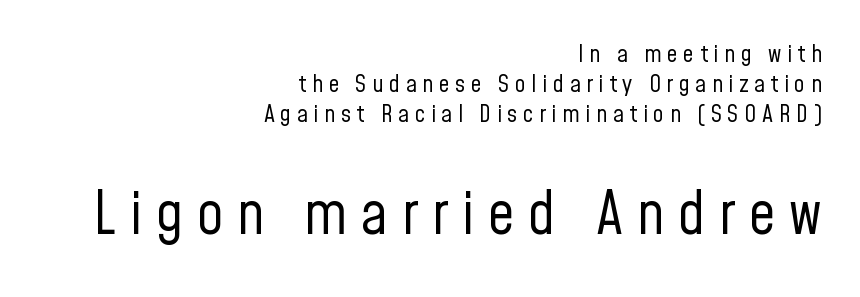
{"serif": "no", "italic": "no", "bold": "no", "weight": "regular", "width": "condensed", "stroke_contrast": "low", "x_height": "medium", "monospaced": "no", "underline": "no", "align": "right", "line_spacing": "normal", "line_spacing_ratio": 1.25, "letter_spacing": "wide", "letter_spacing_em": 0.23, "larger_block": "second", "size_ratio": 2.46, "glyph_px": 59}
